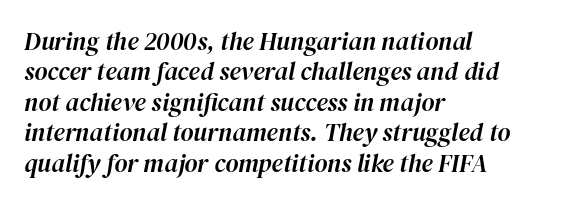
Layout note: lines flush left. The passage shown leans; its letterforms are oblique. Here the glyphs are tracked normally, forming tight word shapes. Underline: absent.
